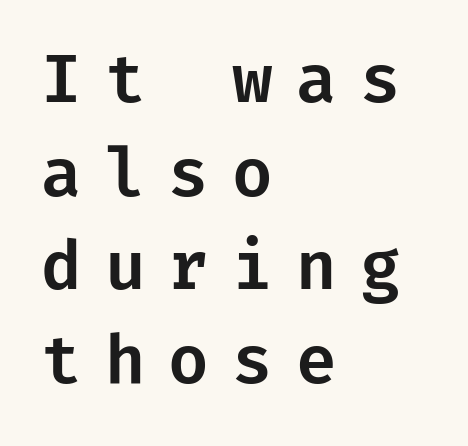
The image shows 66 px sans-serif type, upright; set left-aligned, normal line spacing (1.42x), unusually wide letter spacing (+0.35 em), not underlined; low stroke contrast and a medium x-height.
